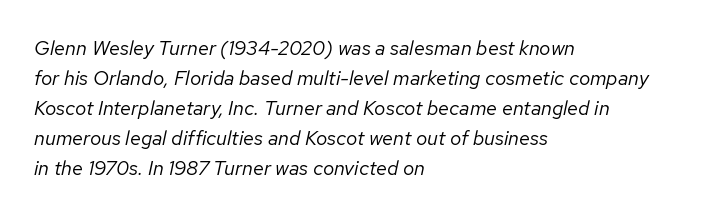
The image shows 20 px text type, italic (leaning right); set left-aligned, normal line spacing (1.5x), normal letter spacing, not underlined.
